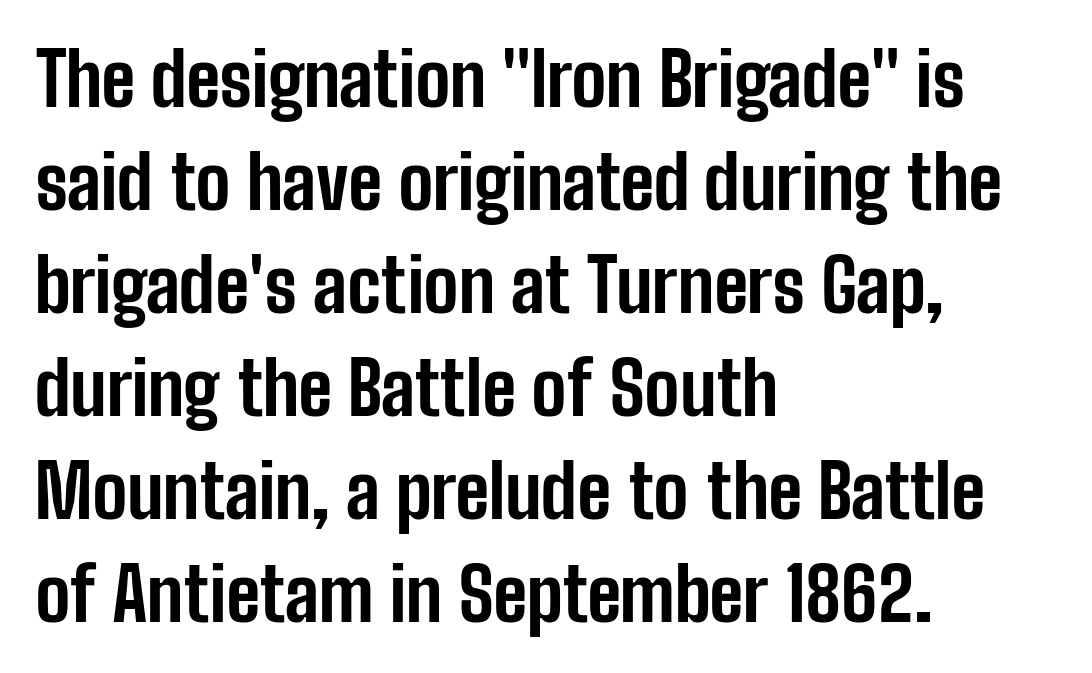
Each new line begins a customary step beneath the previous one. The paragraph has a hard left edge and a soft right edge. The typesetting leans heavy: a genuine bold. Letters rest on an invisible, unmarked baseline. No italicization has been applied; the sample stays upright.
